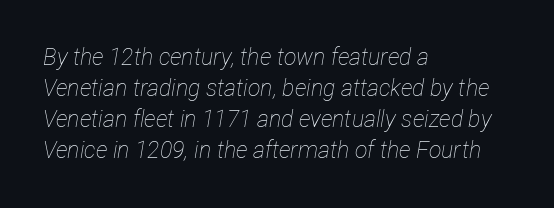
The image shows 23 px text type, italic (leaning right); set left-aligned, normal line spacing (1.35x), normal letter spacing, not underlined.
